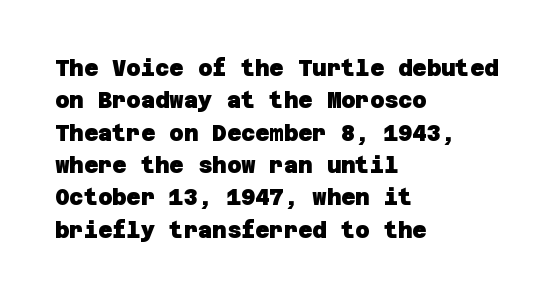
In CSS terms this would be text-align: left. Weight: bold. Tracking value appears to be zero — textbook default spacing. The passage shown stacks its lines at a standard gap.
